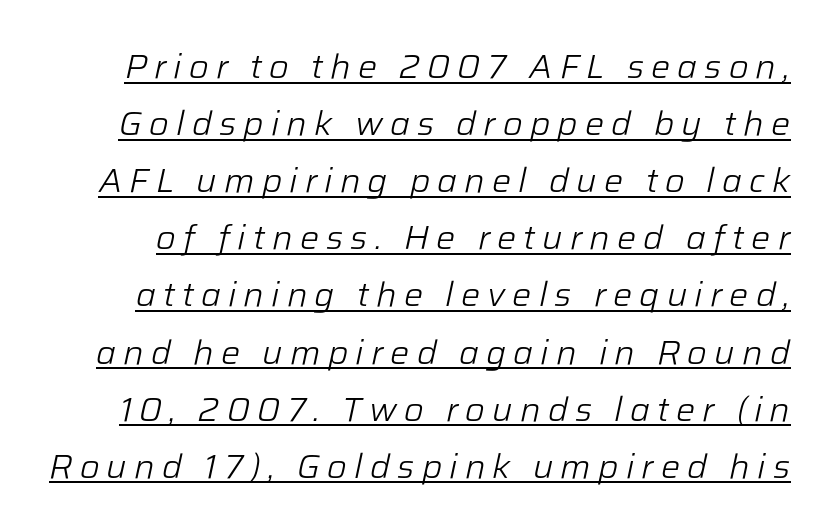
{"italic": "yes", "lean": "right", "slant_degrees": 12, "bold": "no", "weight": "light", "width": "normal", "stroke_contrast": "low", "x_height": "medium", "monospaced": "no", "underline": "yes", "line_spacing": "normal", "line_spacing_ratio": 1.68, "letter_spacing": "wide", "letter_spacing_em": 0.21, "glyph_px": 34}
